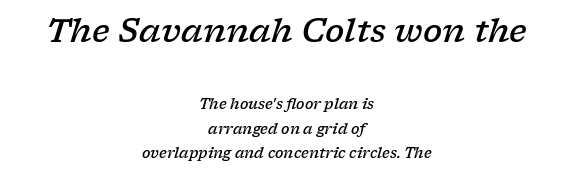
Line starts and ends both wander, symmetrically. Any mark beneath the type? The region is blank. Posture: slanted. Is the type bold? Partly — it's a semibold, heavier than regular but not fully bold. Here the designer chose a conventional face with non-uniform glyph widths.
